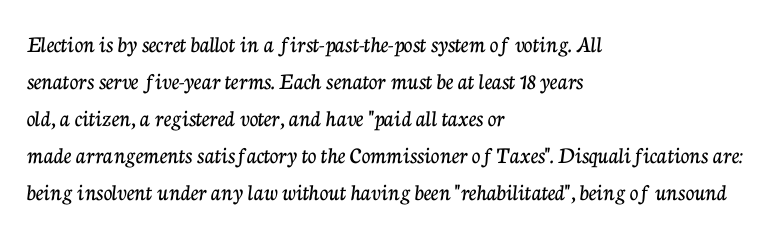
The lines in this sample share a left origin and differ only in where they stop. Glance below the letters and you will spot only blank space. The line-height multiplier appears to be the usual default. No extra tracking has been applied to these lines.
